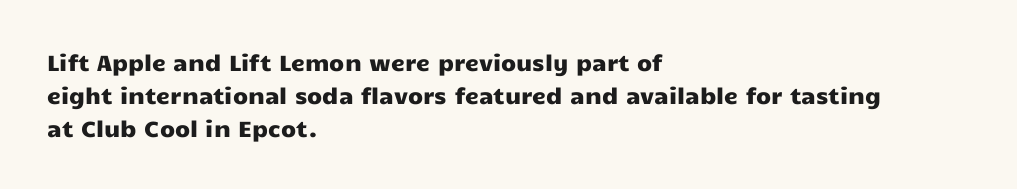
The specimen omits any rule beneath the text block's lines. Is the letter spacing exaggerated? No — it looks like the ordinary default. The typography opts for an upright posture over an oblique one. The rag falls on the right side of this text block. Baseline-to-baseline distance is the conventional proportion of letter height.
